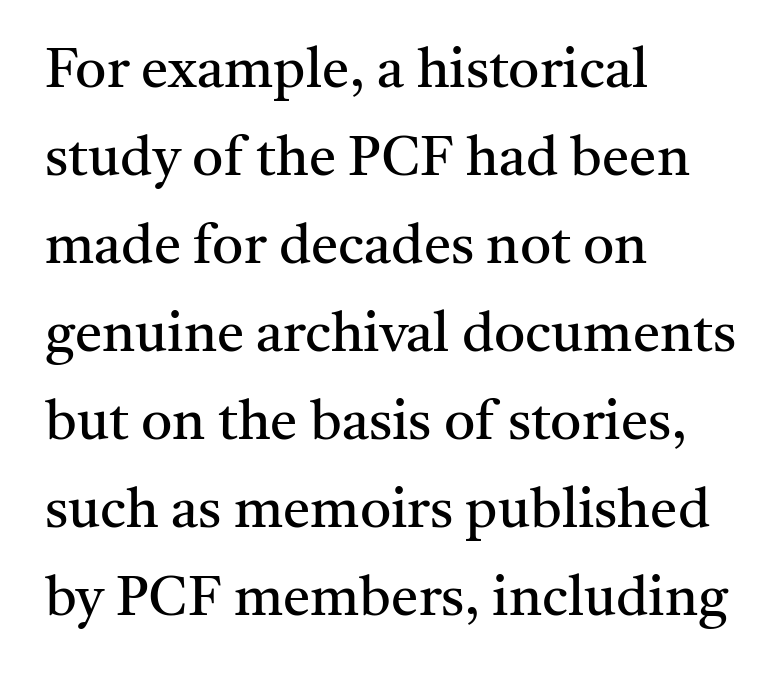
{"serif": "yes", "italic": "no", "bold": "no", "weight": "regular", "width": "normal", "stroke_contrast": "medium", "x_height": "medium", "monospaced": "no", "underline": "no", "align": "left", "line_spacing": "normal", "line_spacing_ratio": 1.6, "letter_spacing": "normal", "letter_spacing_em": 0.0, "glyph_px": 55}
